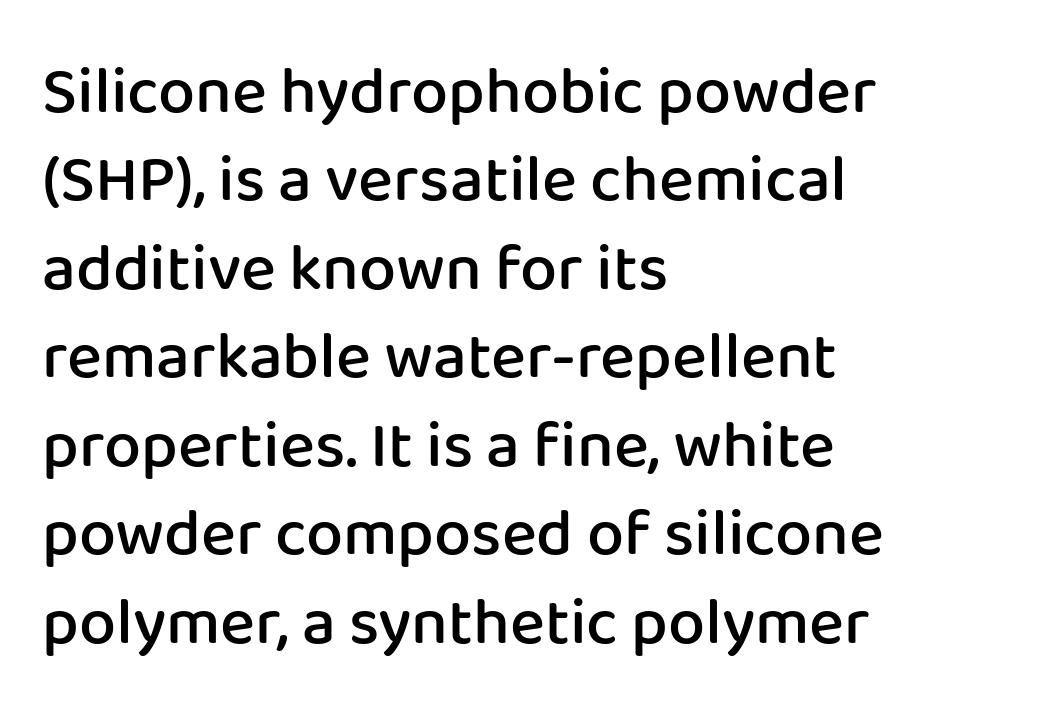
Q: Is the text bold? A: Semi-bold.
Q: Is the text italic (slanted)? A: No, it is upright.
Q: Is the typeface a serif or a sans-serif typeface? A: Sans-serif.
Q: Is the text underlined? A: No.
Q: How is the paragraph aligned? A: Left-aligned.
Q: Is the spacing between letters normal or unusually wide? A: Normal.
Q: Is the spacing between lines tight, normal or loose? A: Normal.
Q: Width (condensed, normal, or wide)? A: Normal.
Q: Stroke contrast? A: Low.
Q: x-height? A: Medium.
Q: Monospaced? A: No.
